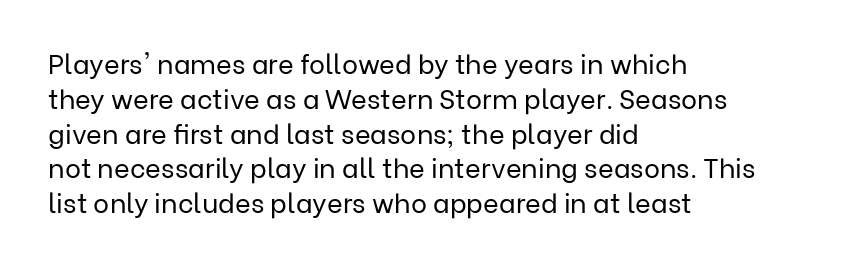
{"italic": "no", "bold": "no", "underline": "no", "align": "left", "line_spacing": "normal", "line_spacing_ratio": 1.29, "letter_spacing": "normal", "letter_spacing_em": 0.0, "glyph_px": 27}
